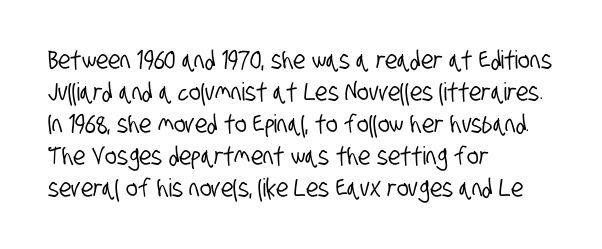
{"underline": "no", "align": "left", "line_spacing": "normal", "line_spacing_ratio": 1.28, "letter_spacing": "normal", "letter_spacing_em": 0.0, "glyph_px": 25}
